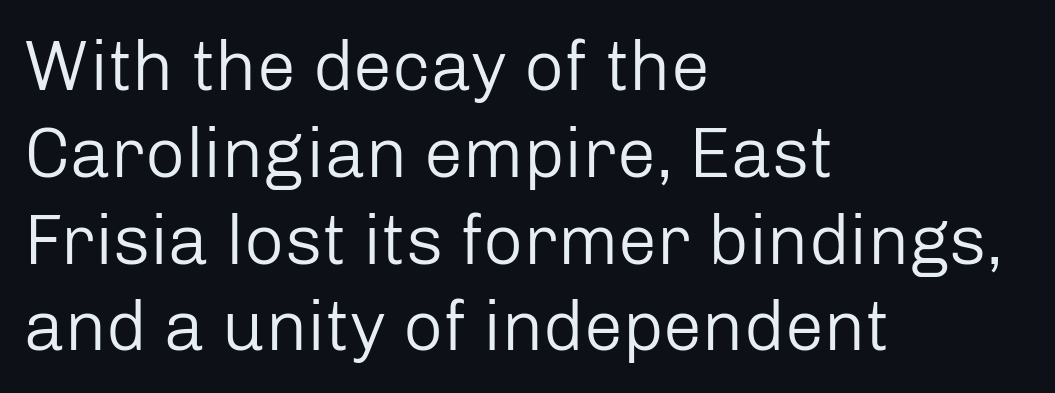
The image shows 70 px regular-weight sans-serif type, upright; set left-aligned, line spacing 1.24x, normal letter spacing, not underlined; low stroke contrast and a medium x-height.
